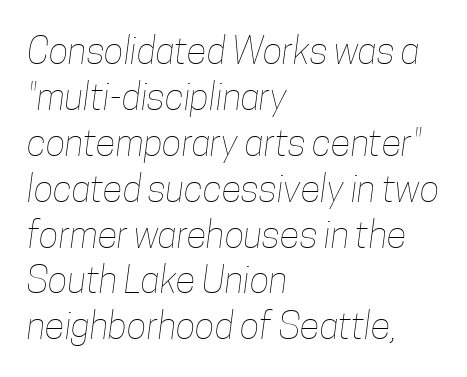
Character widths vary here, with narrow letters taking less room than wide ones. Is the stroke heavy? The answer is a plain regular-or-lighter. Glance below the letters and you will spot only blank space. Glyph-to-glyph distance matches everyday printed text. Caption: multi-line text, flush left, ragged right.
